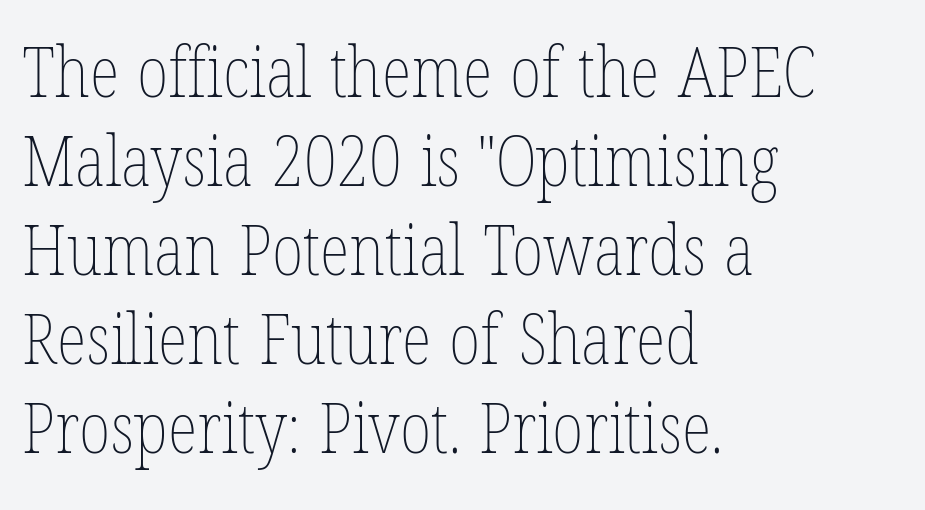
Teacher's note: observe the even left margin — that is flush-left alignment. The passage shown is not bold in any degree. One glance says typical: line gaps are just what's usual. The string is rendered with underlining switched off. Is this a fixed-width face? No — the glyphs have proportional, varying widths. It's the straight-up-and-down kind of type.
